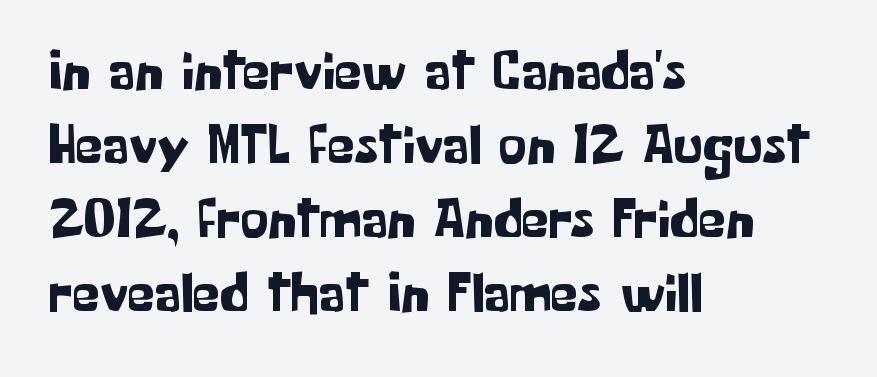
These lines are rendered in a variable-pitch font. Evenly set lines give the paragraph a standard silhouette. The font's upright variant was chosen for this text. Descender tails drop into unmarked territory. The paragraph shown leans on its left margin. No feet cap the strokes, marking this as sans-serif type.
